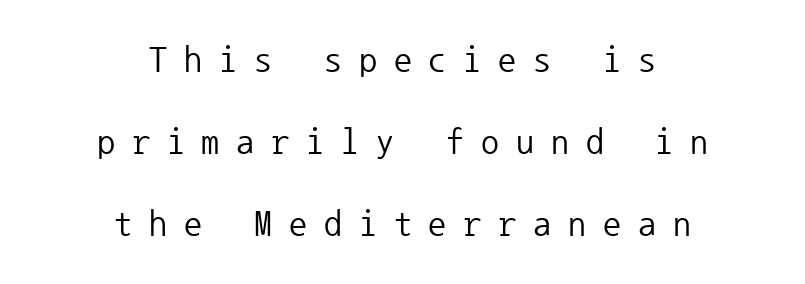
Nope, not italic — everything's standing straight. Heaviness? Minimal to ordinary, like unemphasized prose. Classification — sans serif. Loose tracking; the words dissolve into strings of separated letters. A typesetter would call this monospace, since all characters share one set width. The string is rendered with underlining switched off.
